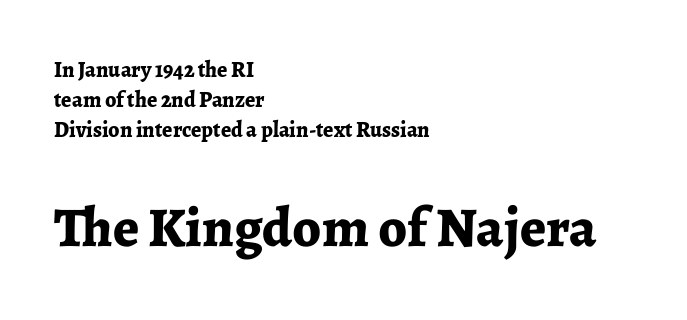
Q: Is the text bold? A: Yes.
Q: Is the text italic (slanted)? A: No, it is upright.
Q: Is the typeface a serif or a sans-serif typeface? A: Serif.
Q: Is the text underlined? A: No.
Q: How is the paragraph aligned? A: Left-aligned.
Q: Is the spacing between letters normal or unusually wide? A: Normal.
Q: Is the spacing between lines tight, normal or loose? A: Normal.
Q: Which block of text is set in a larger size, the first (top) or the second (bottom)? A: The second (bottom) one.
Q: Width (condensed, normal, or wide)? A: Normal.
Q: Stroke contrast? A: Low.
Q: x-height? A: Medium.
Q: Monospaced? A: No.
